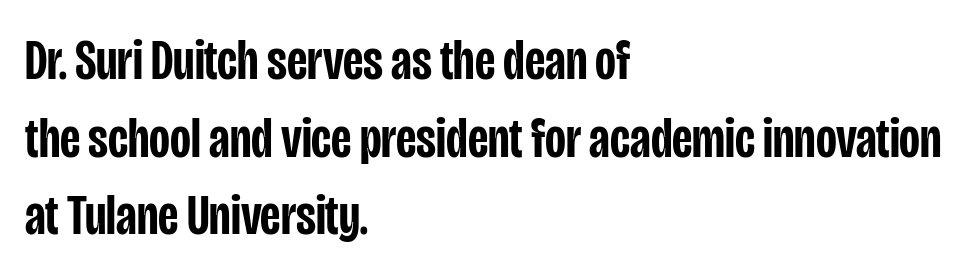
{"serif": "no", "italic": "no", "bold": "semi", "weight": "semibold", "width": "condensed", "stroke_contrast": "low", "x_height": "large", "monospaced": "no", "underline": "no", "align": "left", "line_spacing": "normal", "line_spacing_ratio": 1.36, "letter_spacing": "normal", "letter_spacing_em": 0.0, "glyph_px": 57}
